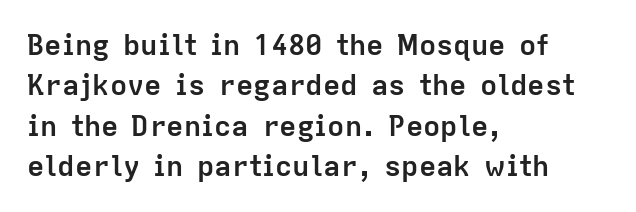
Q: Is the text bold? A: Yes.
Q: Is the text italic (slanted)? A: No, it is upright.
Q: Is the typeface a serif or a sans-serif typeface? A: Sans-serif.
Q: Is the text underlined? A: No.
Q: How is the paragraph aligned? A: Left-aligned.
Q: Is the spacing between letters normal or unusually wide? A: Normal.
Q: Is the spacing between lines tight, normal or loose? A: Normal.
Q: Width (condensed, normal, or wide)? A: Normal.
Q: Stroke contrast? A: Low.
Q: x-height? A: Medium.
Q: Monospaced? A: No.
